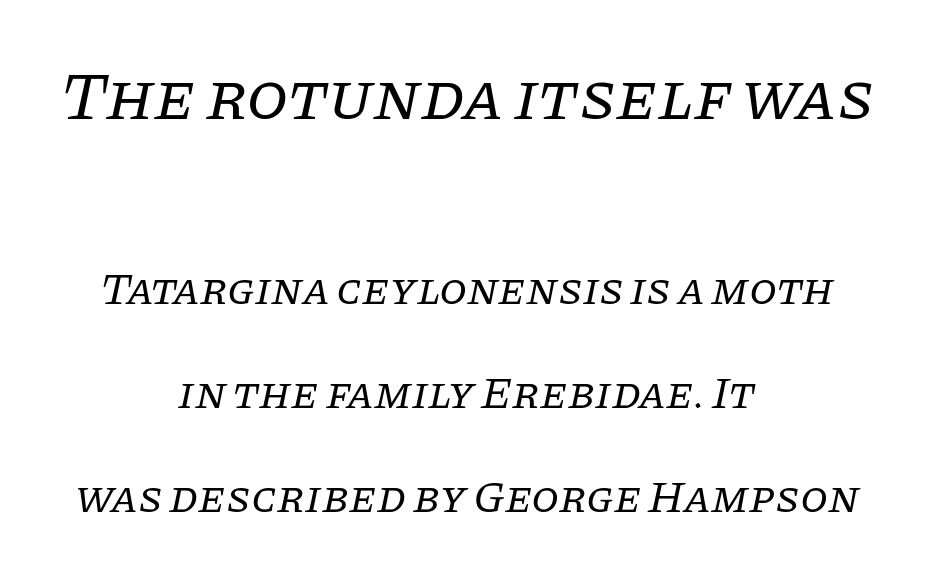
Q: Is the text bold? A: No.
Q: Is the text italic (slanted)? A: Yes, it leans right by about 11 degrees.
Q: Is the typeface a serif or a sans-serif typeface? A: Serif.
Q: Is the text underlined? A: No.
Q: How is the paragraph aligned? A: Centered.
Q: Is the spacing between letters normal or unusually wide? A: Normal.
Q: Is the spacing between lines tight, normal or loose? A: Loose.
Q: Which block of text is set in a larger size, the first (top) or the second (bottom)? A: The first (top) one.
Q: Width (condensed, normal, or wide)? A: Normal.
Q: Stroke contrast? A: Low.
Q: x-height? A: Large.
Q: Monospaced? A: No.
